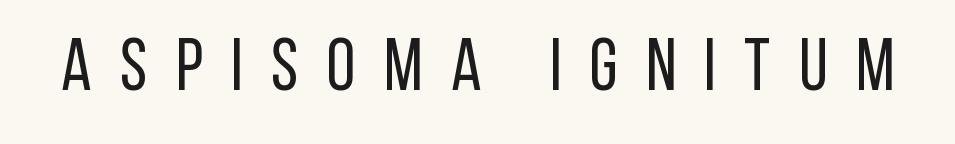
Inter-character spacing is expanded well beyond the font's built-in metrics. The specimen reads as upright at a glance. I'd call this a sans setting — the letters go barefoot. Stems and bowls with no extra thickness — not bold. Check the space under the baseline: it is left empty.
